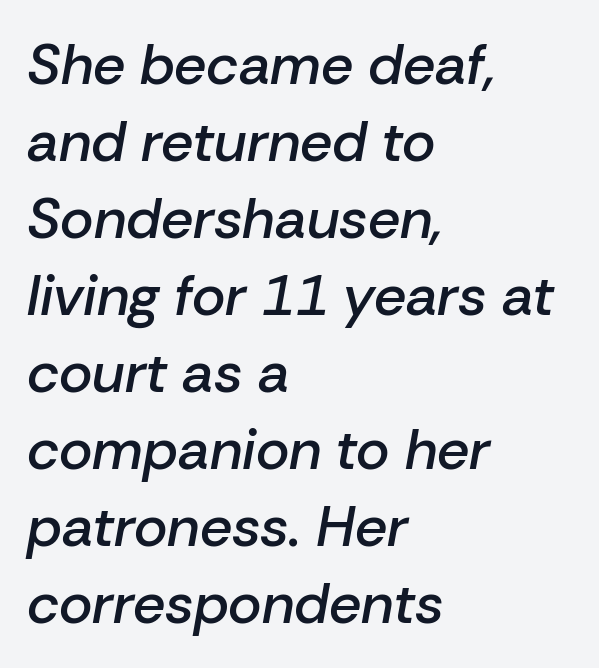
The image shows 57 px semibold type, italic (leaning right); set left-aligned, normal line spacing (1.35x), normal letter spacing, not underlined; low stroke contrast and a medium x-height.
